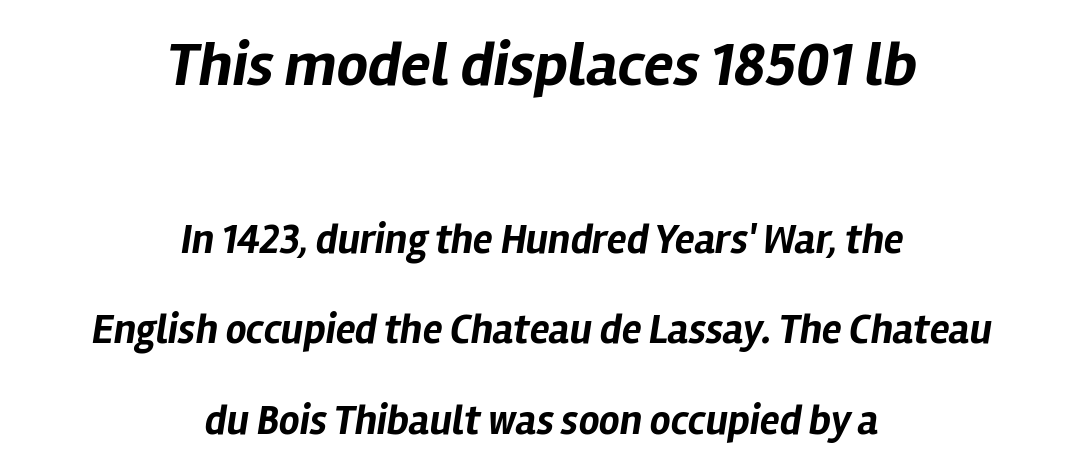
The image shows 62 px bold type, italic (leaning right); set centered, loose line spacing (2.21x), normal letter spacing, not underlined; the first (top) block is 1.51x larger; low stroke contrast and a medium x-height.
